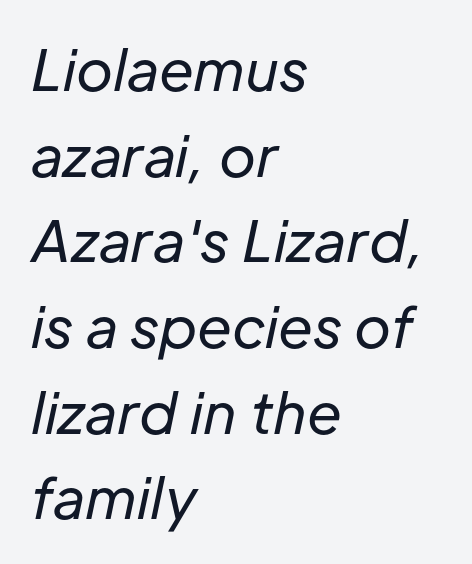
Q: Is the text bold? A: No.
Q: Is the text italic (slanted)? A: Yes, it leans right by about 12 degrees.
Q: Is the text underlined? A: No.
Q: How is the paragraph aligned? A: Left-aligned.
Q: Is the spacing between letters normal or unusually wide? A: Normal.
Q: Is the spacing between lines tight, normal or loose? A: Normal.
Q: Width (condensed, normal, or wide)? A: Normal.
Q: Stroke contrast? A: Low.
Q: x-height? A: Medium.
Q: Monospaced? A: No.
